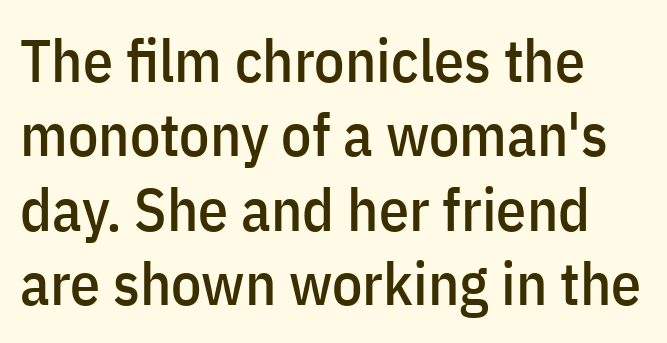
{"serif": "no", "italic": "no", "width": "condensed", "stroke_contrast": "low", "x_height": "medium", "monospaced": "no", "underline": "no", "line_spacing_ratio": 1.24, "letter_spacing": "normal", "letter_spacing_em": 0.0, "glyph_px": 60}
